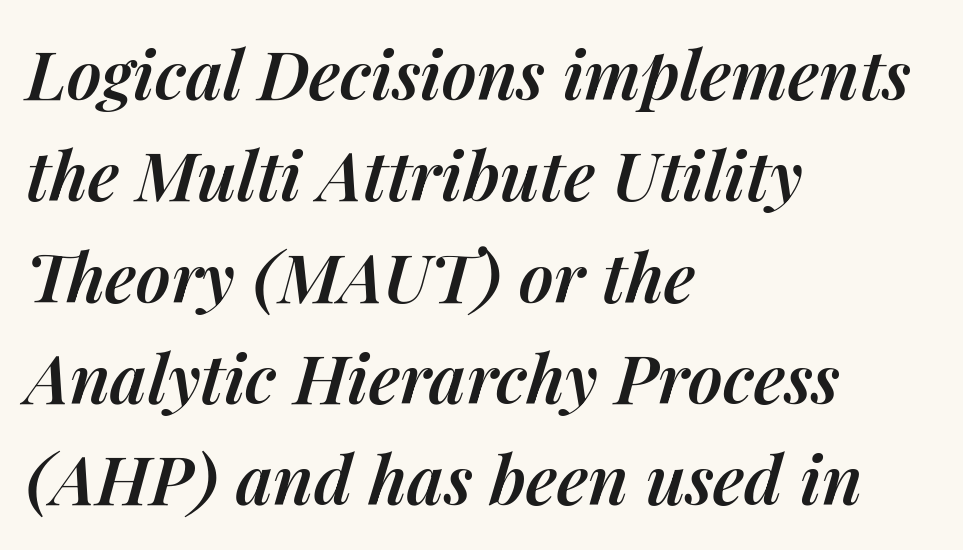
{"italic": "yes", "lean": "right", "slant_degrees": 14, "bold": "semi", "weight": "semibold", "width": "normal", "stroke_contrast": "medium", "x_height": "medium", "monospaced": "no", "underline": "no", "align": "left", "line_spacing": "normal", "line_spacing_ratio": 1.49, "letter_spacing": "normal", "letter_spacing_em": 0.0, "glyph_px": 68}
